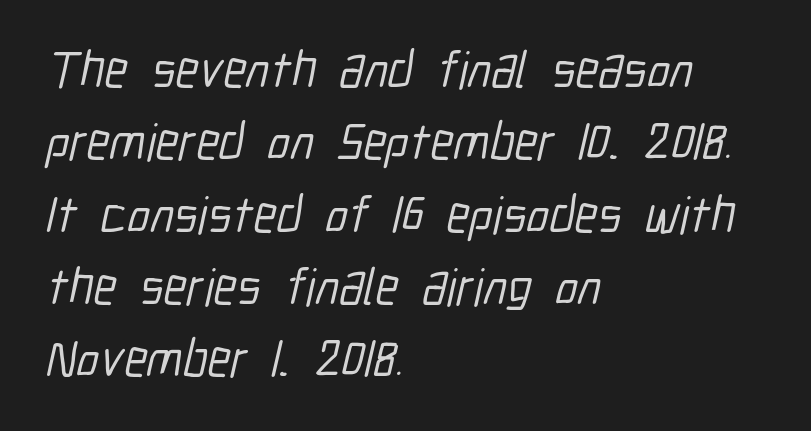
{"serif": "no", "width": "condensed", "stroke_contrast": "low", "x_height": "medium", "monospaced": "no", "underline": "no", "align": "left", "line_spacing": "normal", "line_spacing_ratio": 1.39, "letter_spacing": "normal", "letter_spacing_em": 0.0, "glyph_px": 52}
